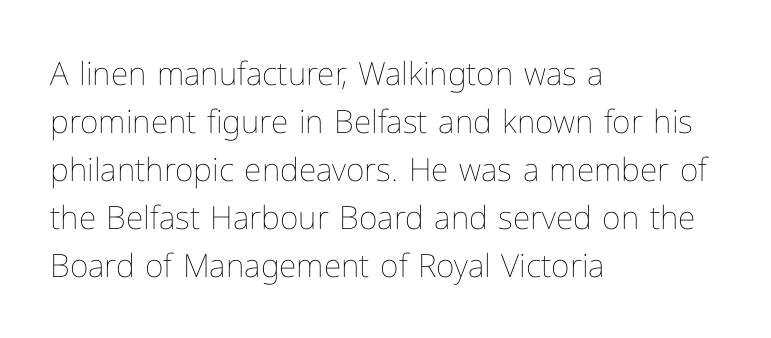
The strokes carry an ordinary text weight at most. Has an underline been added? It has not. The line-height multiplier appears to be the usual default. The typography opts for an upright posture over an oblique one. This sample has the flowing, uneven cadence of proportional lettering.
